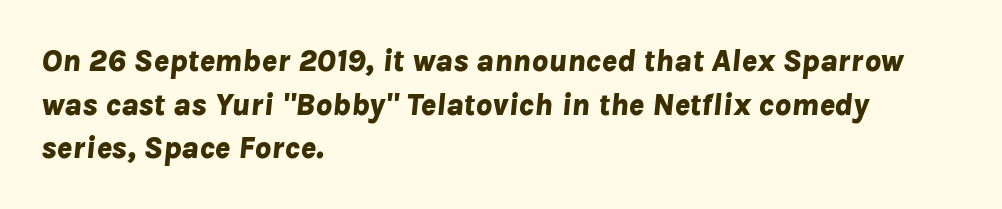
{"italic": "yes", "lean": "right", "slant_degrees": 8, "bold": "yes", "weight": "bold", "width": "normal", "stroke_contrast": "low", "x_height": "medium", "monospaced": "no", "underline": "no", "align": "left", "line_spacing": "normal", "line_spacing_ratio": 1.36, "letter_spacing": "normal", "letter_spacing_em": 0.0, "glyph_px": 32}
